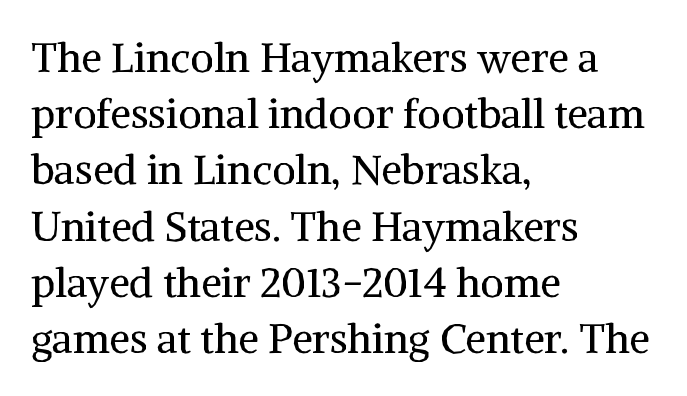
Q: Is the text bold? A: No.
Q: Is the text italic (slanted)? A: No, it is upright.
Q: Is the typeface a serif or a sans-serif typeface? A: Serif.
Q: Is the text underlined? A: No.
Q: How is the paragraph aligned? A: Left-aligned.
Q: Is the spacing between letters normal or unusually wide? A: Normal.
Q: Is the spacing between lines tight, normal or loose? A: Normal.
Q: Width (condensed, normal, or wide)? A: Normal.
Q: Stroke contrast? A: Medium.
Q: x-height? A: Medium.
Q: Monospaced? A: No.
